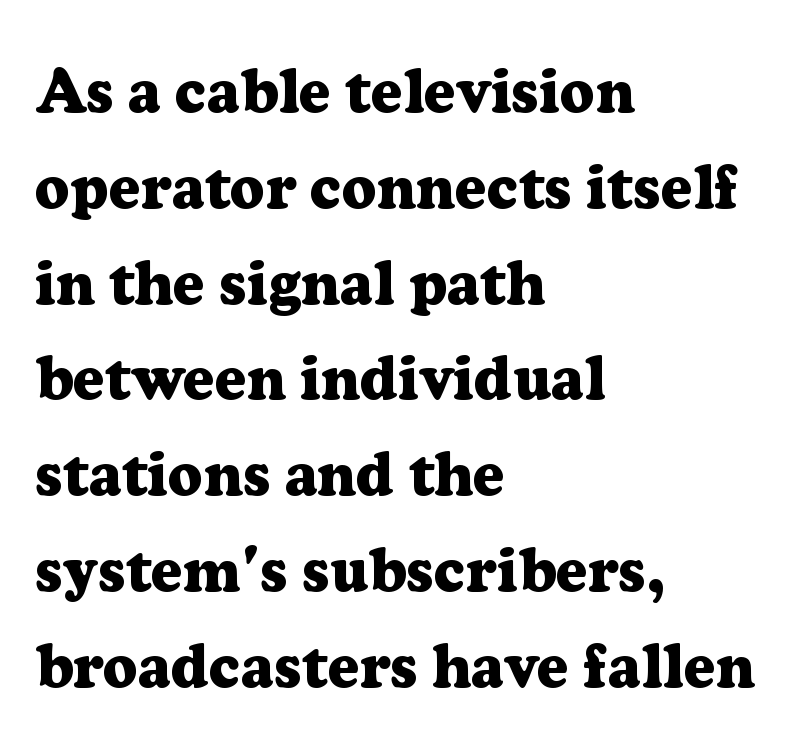
Q: Is the text bold? A: Yes.
Q: Is the text italic (slanted)? A: No, it is upright.
Q: Is the typeface a serif or a sans-serif typeface? A: Serif.
Q: Is the text underlined? A: No.
Q: How is the paragraph aligned? A: Left-aligned.
Q: Is the spacing between letters normal or unusually wide? A: Normal.
Q: Is the spacing between lines tight, normal or loose? A: Normal.
Q: Width (condensed, normal, or wide)? A: Normal.
Q: Stroke contrast? A: Low.
Q: x-height? A: Medium.
Q: Monospaced? A: No.
